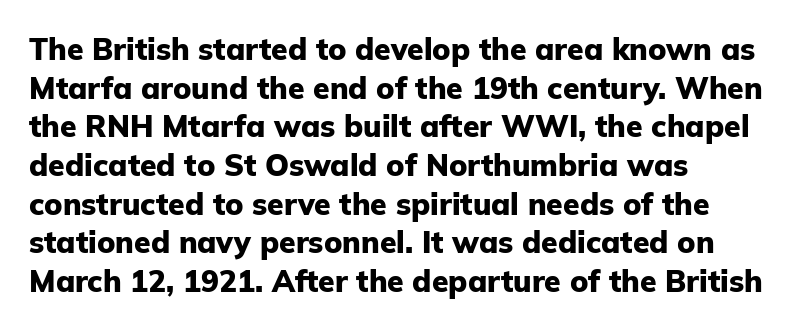
Stroke terminals: plain, sans-serif. The sample has been set heavy, in full bold. Posture: vertical. The rows are spaced the way most documents space them.
